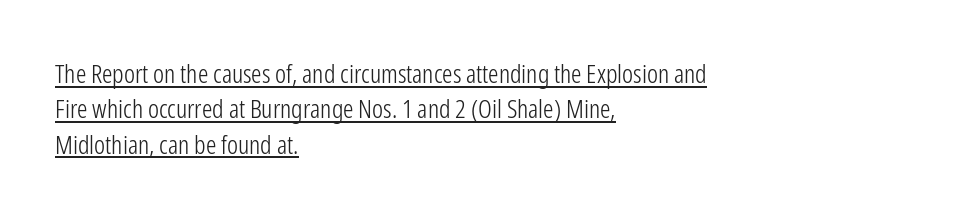
Q: Is the text bold? A: No.
Q: Is the text italic (slanted)? A: No, it is upright.
Q: Is the text underlined? A: Yes.
Q: How is the paragraph aligned? A: Left-aligned.
Q: Is the spacing between letters normal or unusually wide? A: Normal.
Q: Is the spacing between lines tight, normal or loose? A: Normal.
